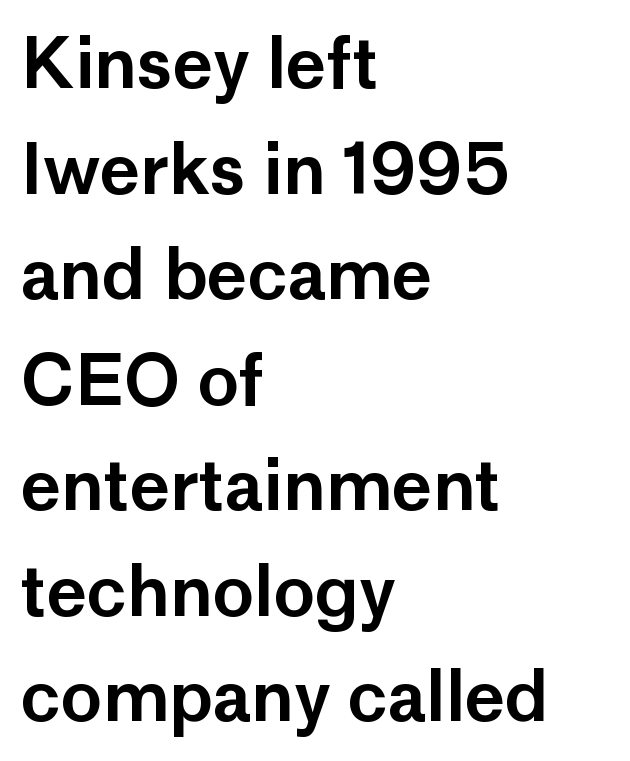
Q: Is the text italic (slanted)? A: No, it is upright.
Q: Is the typeface a serif or a sans-serif typeface? A: Sans-serif.
Q: Is the text underlined? A: No.
Q: How is the paragraph aligned? A: Left-aligned.
Q: Is the spacing between letters normal or unusually wide? A: Normal.
Q: Is the spacing between lines tight, normal or loose? A: Normal.
Q: Width (condensed, normal, or wide)? A: Normal.
Q: Stroke contrast? A: Low.
Q: x-height? A: Medium.
Q: Monospaced? A: No.
